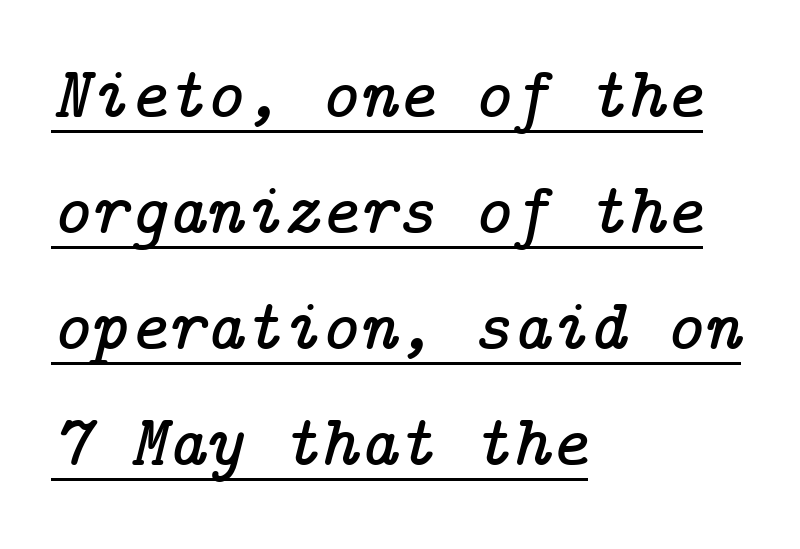
The image shows 73 px serif type, italic (leaning right); set left-aligned, normal line spacing (1.59x), normal letter spacing, underlined; low stroke contrast and a medium x-height.
